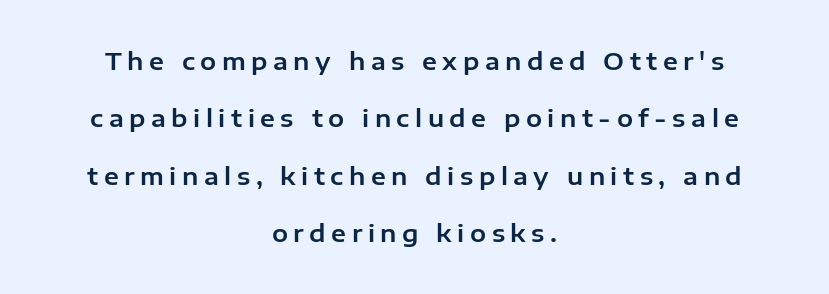
The image shows 24 px text type, upright; set centered, loose line spacing (2.39x), unusually wide letter spacing (+0.23 em), not underlined.
